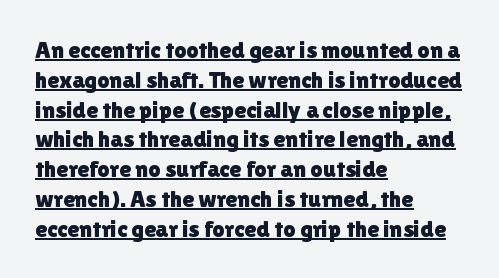
Q: Is the text italic (slanted)? A: No, it is upright.
Q: Is the text underlined? A: Yes.
Q: How is the paragraph aligned? A: Left-aligned.
Q: Is the spacing between letters normal or unusually wide? A: Normal.
